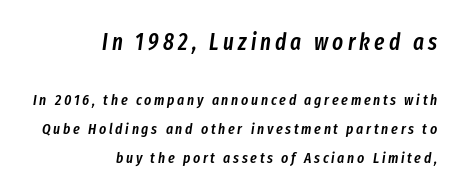
{"italic": "yes", "lean": "right", "slant_degrees": 8, "bold": "semi", "underline": "no", "align": "right", "line_spacing": "loose", "line_spacing_ratio": 1.91, "larger_block": "first", "size_ratio": 1.53, "glyph_px": 23}
